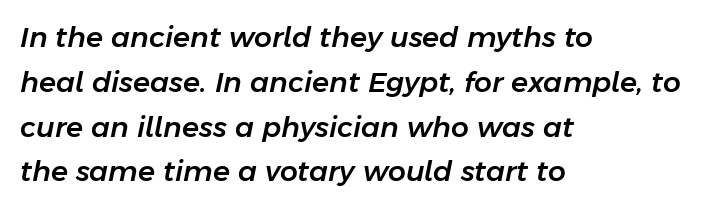
The image shows 28 px text type, italic (leaning right); set left-aligned, normal line spacing (1.6x), normal letter spacing, not underlined; low stroke contrast and a medium x-height.
